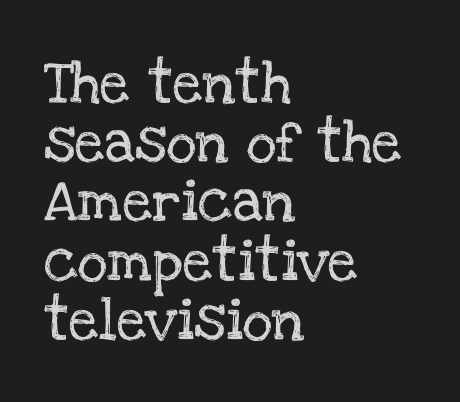
{"serif": "yes", "italic": "no", "width": "normal", "stroke_contrast": "low", "x_height": "large", "monospaced": "no", "underline": "no", "align": "left", "line_spacing": "normal", "line_spacing_ratio": 1.41, "letter_spacing": "normal", "letter_spacing_em": 0.0, "glyph_px": 42}
